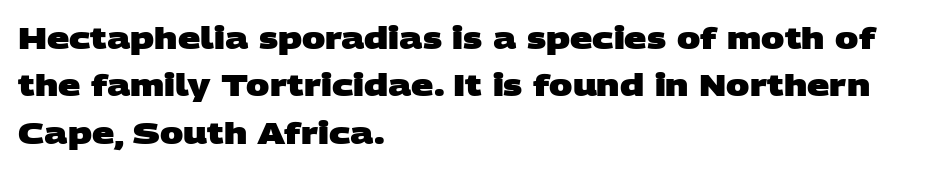
Note: no serifs on the glyphs. Spacing verdict: proportional, widths tailored to each character. Alignment: flush left. Bold? Absolutely — the strokes are thick and heavy.
